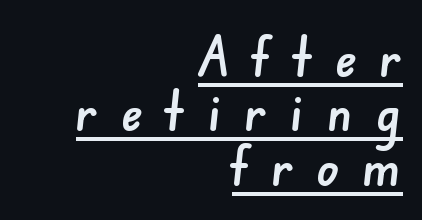
{"serif": "no", "width": "normal", "stroke_contrast": "low", "x_height": "small", "monospaced": "no", "underline": "yes", "align": "right", "line_spacing": "tight", "line_spacing_ratio": 0.97, "letter_spacing": "wide", "letter_spacing_em": 0.42, "glyph_px": 56}
